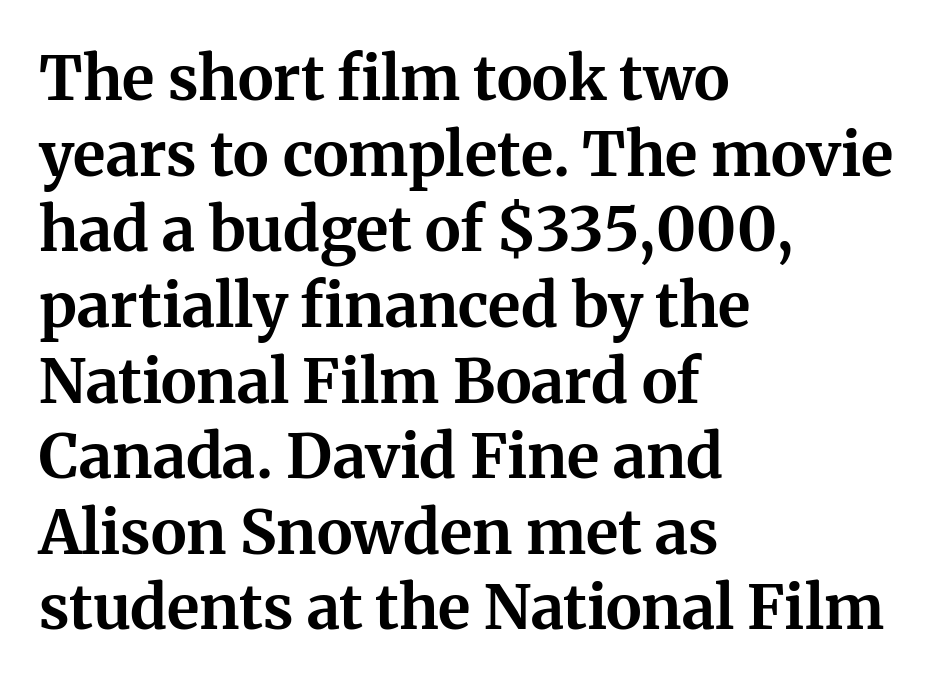
The image shows 61 px bold serif type, upright; set left-aligned, line spacing 1.24x, normal letter spacing, not underlined; medium stroke contrast and a medium x-height.
